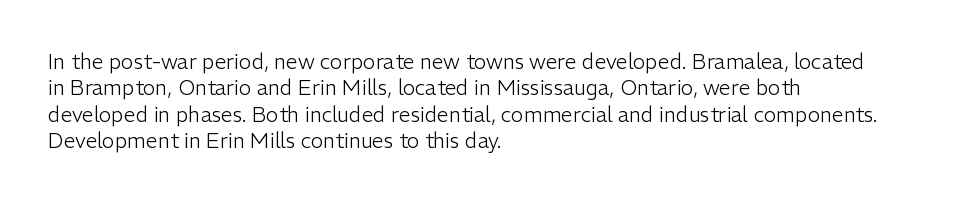
Q: Is the text bold? A: No.
Q: Is the text italic (slanted)? A: No, it is upright.
Q: Is the text underlined? A: No.
Q: How is the paragraph aligned? A: Left-aligned.
Q: Is the spacing between letters normal or unusually wide? A: Normal.
Q: Is the spacing between lines tight, normal or loose? A: Normal.
